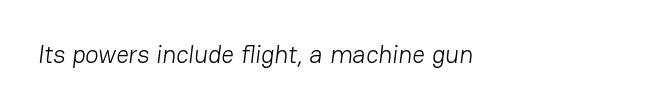
The image shows 25 px text type; set normal letter spacing, not underlined.
